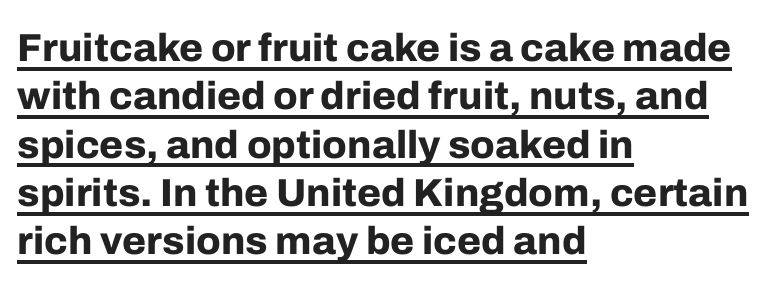
The image shows 39 px bold sans-serif type, upright; set left-aligned, line spacing 1.24x, normal letter spacing, underlined; low stroke contrast and a medium x-height.
